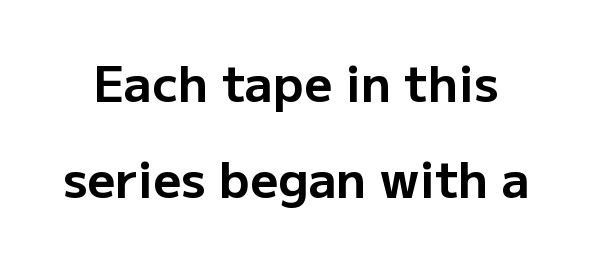
The image shows 49 px bold sans-serif type, upright; set loose line spacing (1.96x), normal letter spacing, not underlined; low stroke contrast and a medium x-height.
